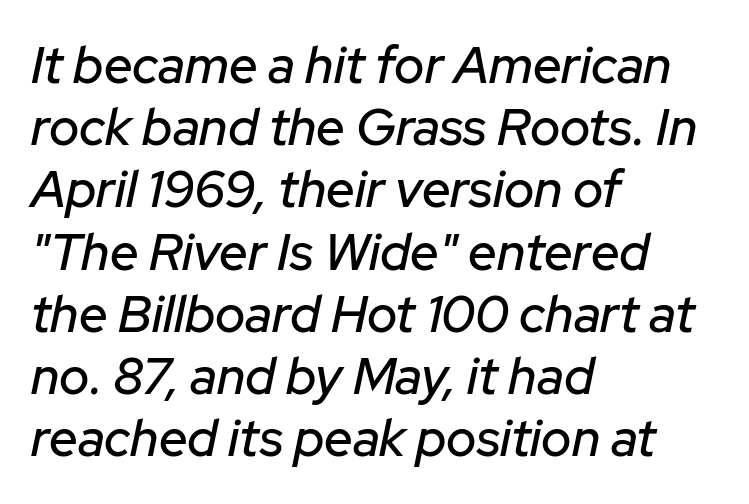
The image shows 51 px text type, italic (leaning right); set left-aligned, line spacing 1.22x, normal letter spacing, not underlined; low stroke contrast and a medium x-height.
